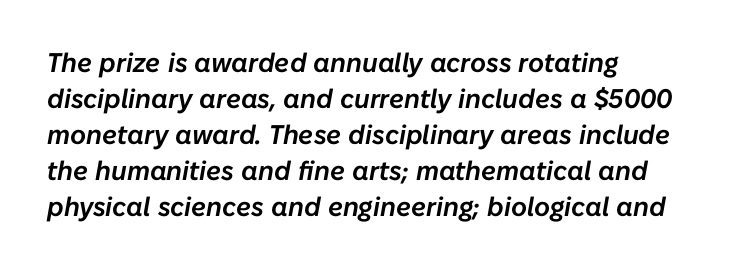
Q: Is the text italic (slanted)? A: Yes, it leans right by about 10 degrees.
Q: Is the text underlined? A: No.
Q: How is the paragraph aligned? A: Left-aligned.
Q: Is the spacing between letters normal or unusually wide? A: Normal.
Q: Is the spacing between lines tight, normal or loose? A: Normal.
